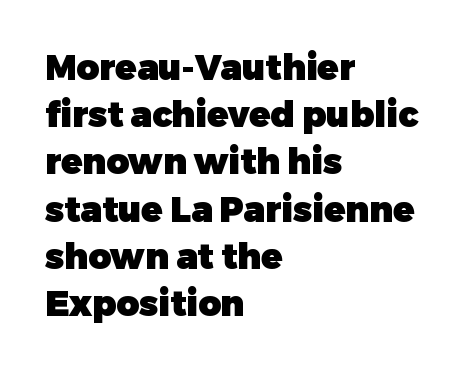
Q: Is the text bold? A: Yes.
Q: Is the text italic (slanted)? A: No, it is upright.
Q: Is the typeface a serif or a sans-serif typeface? A: Sans-serif.
Q: Is the text underlined? A: No.
Q: How is the paragraph aligned? A: Left-aligned.
Q: Is the spacing between letters normal or unusually wide? A: Normal.
Q: Is the spacing between lines tight, normal or loose? A: Normal.
Q: Width (condensed, normal, or wide)? A: Normal.
Q: Stroke contrast? A: Low.
Q: x-height? A: Medium.
Q: Monospaced? A: No.
